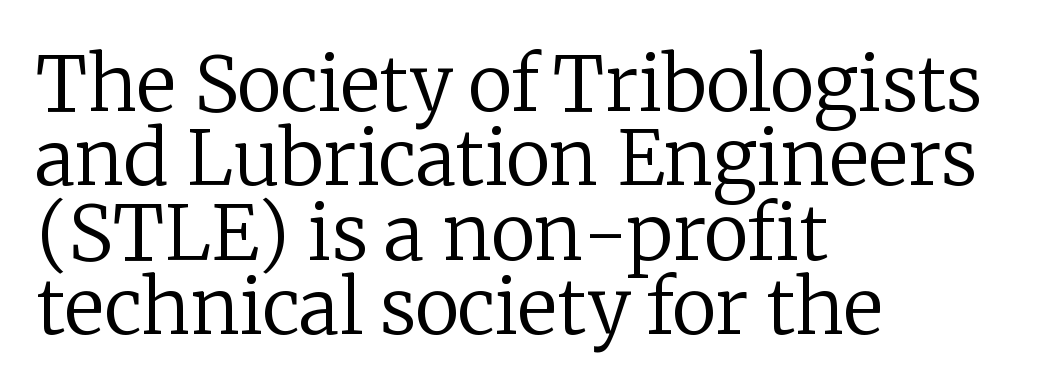
{"serif": "yes", "italic": "no", "bold": "no", "weight": "regular", "width": "normal", "stroke_contrast": "low", "x_height": "medium", "monospaced": "no", "underline": "no", "align": "left", "line_spacing": "tight", "line_spacing_ratio": 0.98, "letter_spacing": "normal", "letter_spacing_em": 0.0, "glyph_px": 76}
